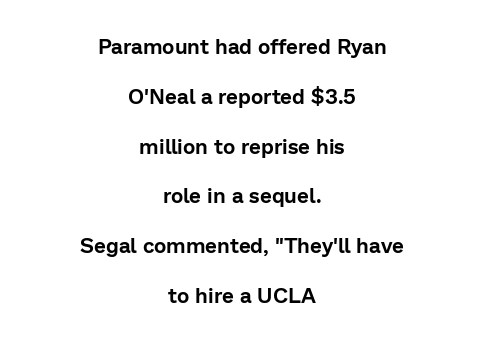
Q: Is the text italic (slanted)? A: No, it is upright.
Q: Is the text underlined? A: No.
Q: How is the paragraph aligned? A: Centered.
Q: Is the spacing between letters normal or unusually wide? A: Normal.
Q: Is the spacing between lines tight, normal or loose? A: Loose.
